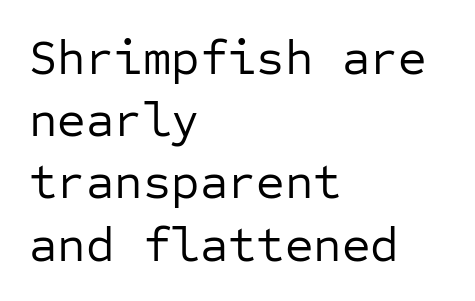
The image shows 49 px regular-weight sans-serif type, upright, monospaced; set left-aligned, normal line spacing (1.27x), normal letter spacing, not underlined; low stroke contrast and a medium x-height.
